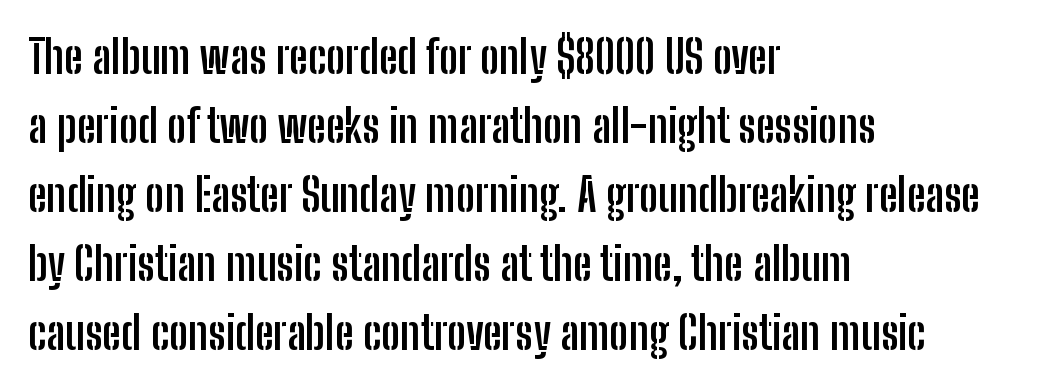
The image shows 46 px semibold, condensed sans-serif type, upright; set left-aligned, normal line spacing (1.5x), normal letter spacing, not underlined; low stroke contrast and a medium x-height.
